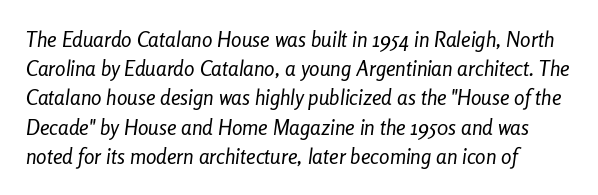
{"italic": "yes", "lean": "right", "slant_degrees": 8, "bold": "no", "underline": "no", "align": "left", "line_spacing": "normal", "line_spacing_ratio": 1.39, "letter_spacing": "normal", "letter_spacing_em": 0.0, "glyph_px": 21}
